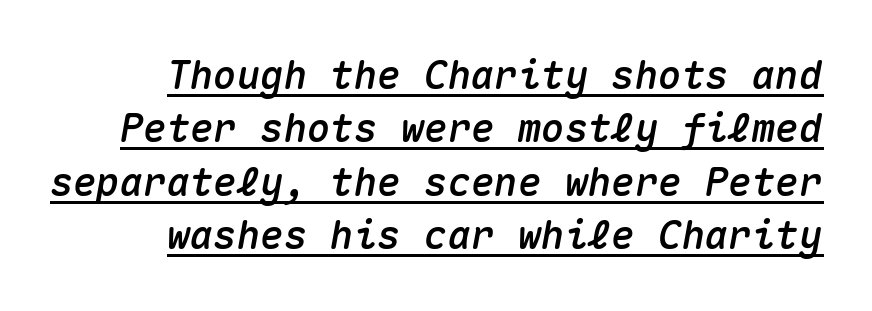
{"italic": "yes", "lean": "right", "slant_degrees": 10, "width": "normal", "stroke_contrast": "medium", "x_height": "medium", "monospaced": "yes", "underline": "yes", "align": "right", "line_spacing": "normal", "line_spacing_ratio": 1.37, "letter_spacing": "normal", "letter_spacing_em": 0.0, "glyph_px": 39}
